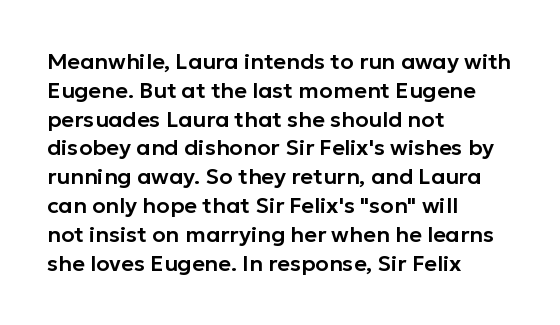
Descender tails drop into unmarked territory. Horizontal alignment here is leftward, the default for most running prose. Does extra space separate the letters? No, they use regular spacing. Upright lettering throughout. Evenly set lines give the paragraph a standard silhouette.
